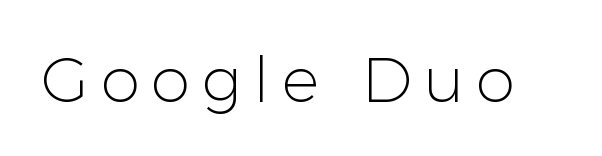
The image shows 63 px light sans-serif type, upright; set not underlined; low stroke contrast and a medium x-height.
